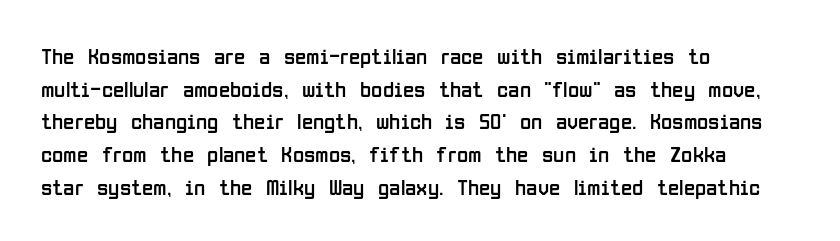
Characters follow at the spacing the type designer built in. The letterforms sit at book weight or below. Rendered with straight, roman letterforms. The rows are spaced the way most documents space them. The strip under each line holds only bare page.
